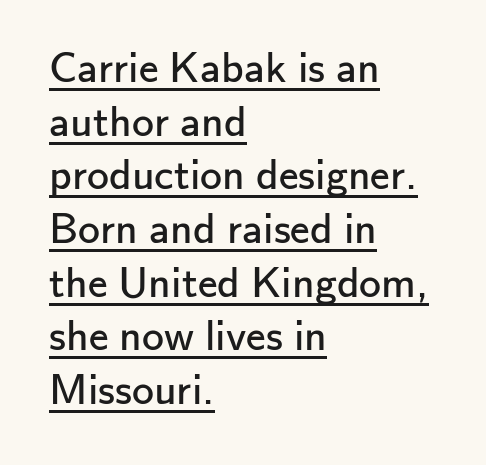
{"serif": "no", "italic": "no", "bold": "no", "weight": "regular", "width": "normal", "stroke_contrast": "low", "x_height": "small", "monospaced": "no", "underline": "yes", "align": "left", "line_spacing_ratio": 1.22, "letter_spacing": "normal", "letter_spacing_em": 0.0, "glyph_px": 44}
